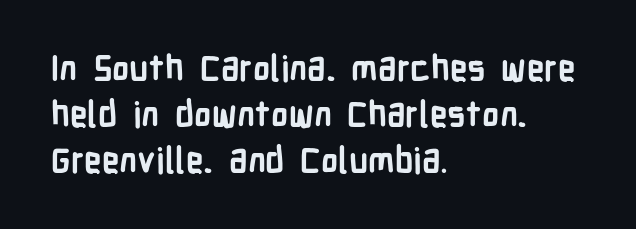
Caption: bold face, heavy strokes. This rendering leaves character spacing at its baseline value. Do the characters align in a grid? No, the font is proportional. Lines of text with bare space underneath.
